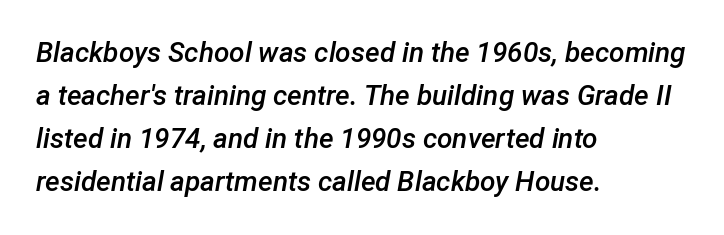
The image shows 28 px semibold type, italic (leaning right); set left-aligned, normal line spacing (1.54x), normal letter spacing, not underlined; low stroke contrast and a medium x-height.
